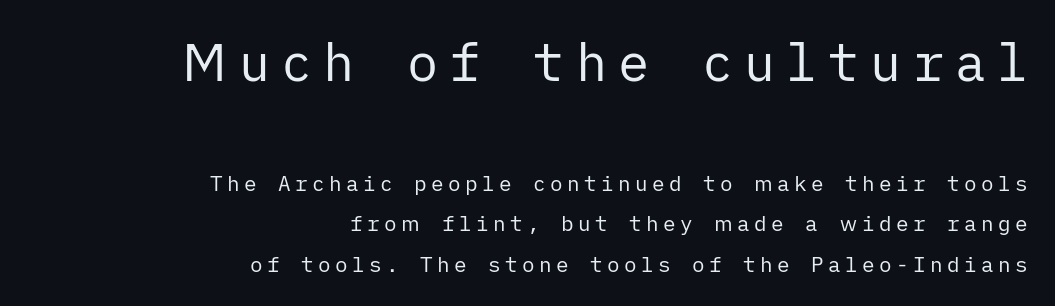
Q: Is the text bold? A: No.
Q: Is the text italic (slanted)? A: No, it is upright.
Q: Is the typeface a serif or a sans-serif typeface? A: Sans-serif.
Q: Is the text underlined? A: No.
Q: How is the paragraph aligned? A: Right-aligned.
Q: Is the spacing between letters normal or unusually wide? A: Unusually wide.
Q: Is the spacing between lines tight, normal or loose? A: Loose.
Q: Which block of text is set in a larger size, the first (top) or the second (bottom)? A: The first (top) one.
Q: Width (condensed, normal, or wide)? A: Normal.
Q: Stroke contrast? A: Low.
Q: x-height? A: Medium.
